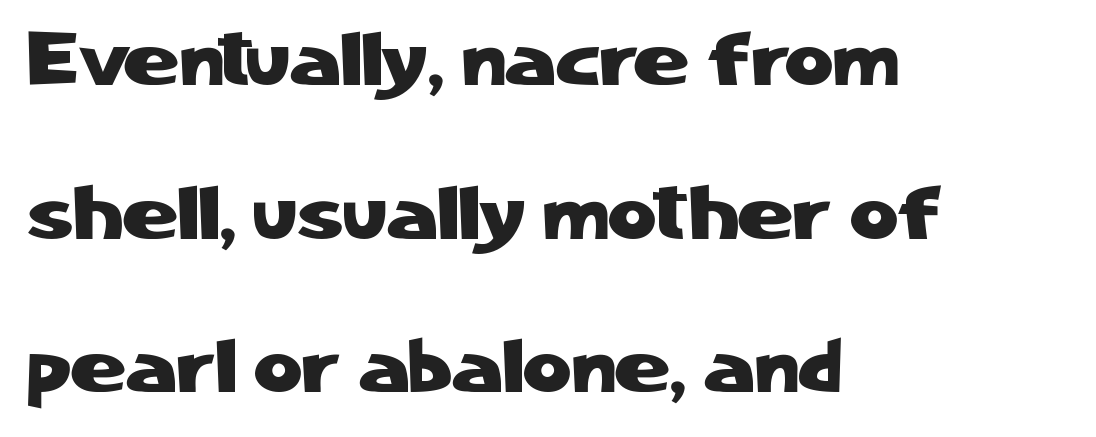
{"serif": "no", "italic": "no", "width": "normal", "stroke_contrast": "low", "x_height": "medium", "monospaced": "no", "underline": "no", "align": "left", "line_spacing": "loose", "line_spacing_ratio": 2.05, "letter_spacing": "normal", "letter_spacing_em": 0.0, "glyph_px": 75}
